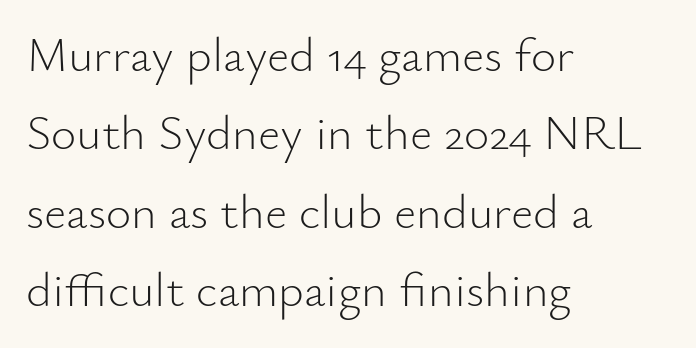
The image shows 49 px light sans-serif type, upright; set left-aligned, normal line spacing (1.6x), normal letter spacing, not underlined; low stroke contrast and a small x-height.
